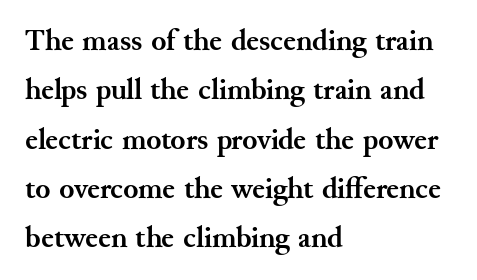
{"serif": "yes", "italic": "no", "bold": "yes", "weight": "semibold", "width": "normal", "stroke_contrast": "medium", "x_height": "small", "monospaced": "no", "underline": "no", "align": "left", "line_spacing": "normal", "line_spacing_ratio": 1.59, "letter_spacing": "normal", "letter_spacing_em": 0.0, "glyph_px": 31}
